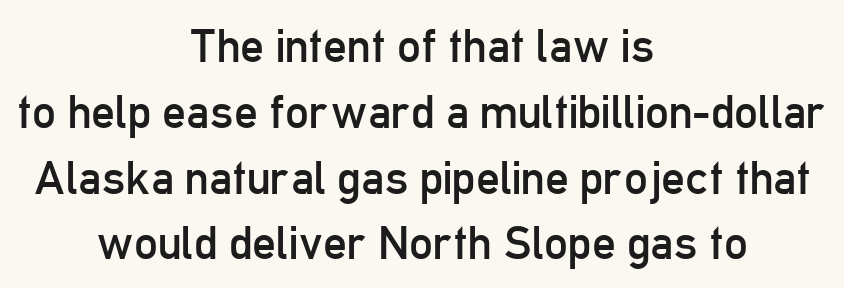
On a weight scale, this lands at 450 or below. Look at the tracking — it's just the regular setting, nothing added. Note: no serifs on the glyphs. If you measured baseline to baseline, you'd find a middling distance. The rendering uses natural spacing where letterforms have individual widths.
